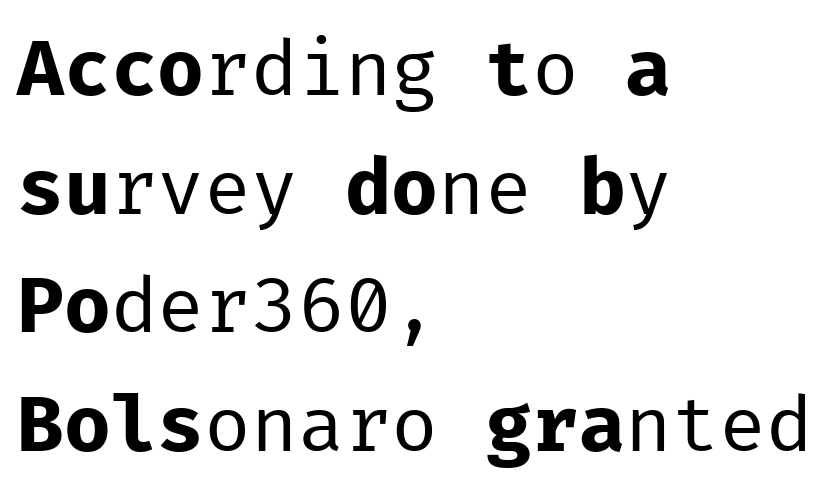
Q: Is the text bold? A: No.
Q: Is the text italic (slanted)? A: No, it is upright.
Q: Is the typeface a serif or a sans-serif typeface? A: Sans-serif.
Q: Is the text underlined? A: No.
Q: How is the paragraph aligned? A: Left-aligned.
Q: Is the spacing between letters normal or unusually wide? A: Normal.
Q: Is the spacing between lines tight, normal or loose? A: Normal.
Q: Width (condensed, normal, or wide)? A: Normal.
Q: Stroke contrast? A: Low.
Q: x-height? A: Medium.
Q: Monospaced? A: Yes.
